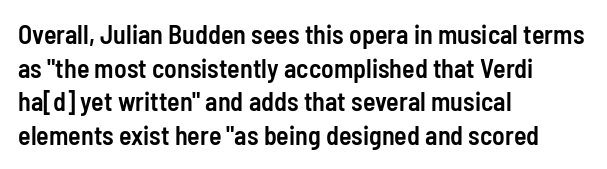
Each row of text sits above clean, open space. Notice how the passage keeps a crisp vertical edge on the left only. These lines keep a tight, regular rhythm from letter to letter. The strokes are fattened partway — semibold, not bold. Regarding leading, the lines here are spaced in the standard way. Upright lettering throughout.
